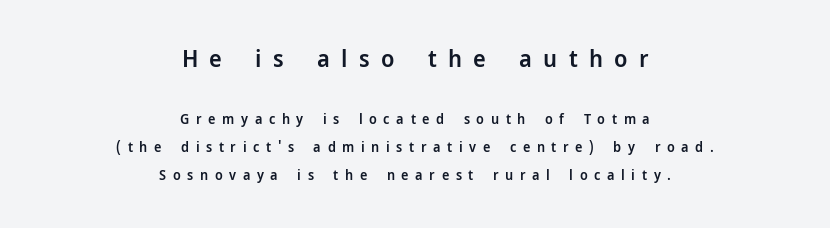
{"italic": "no", "bold": "semi", "underline": "no", "align": "center", "line_spacing": "loose", "line_spacing_ratio": 2.0, "letter_spacing": "wide", "letter_spacing_em": 0.47, "larger_block": "first", "size_ratio": 1.71, "glyph_px": 24}
